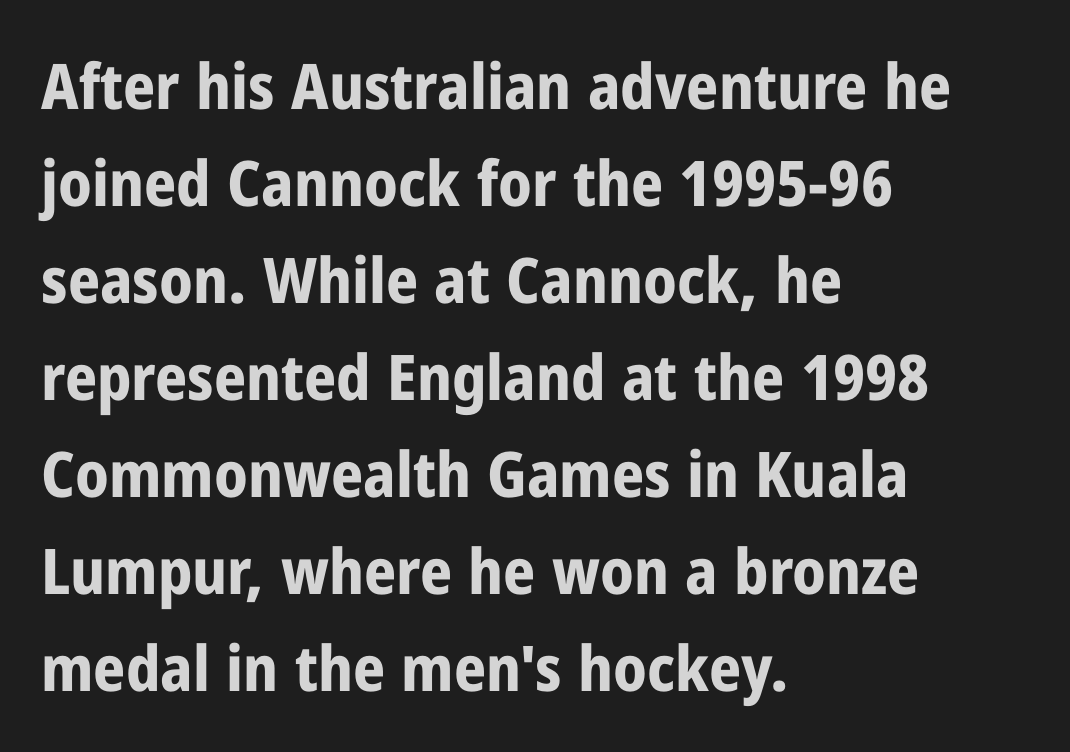
{"serif": "no", "italic": "no", "bold": "yes", "weight": "bold", "width": "condensed", "stroke_contrast": "low", "x_height": "medium", "monospaced": "no", "underline": "no", "align": "left", "line_spacing": "normal", "line_spacing_ratio": 1.54, "letter_spacing": "normal", "letter_spacing_em": 0.0, "glyph_px": 63}
